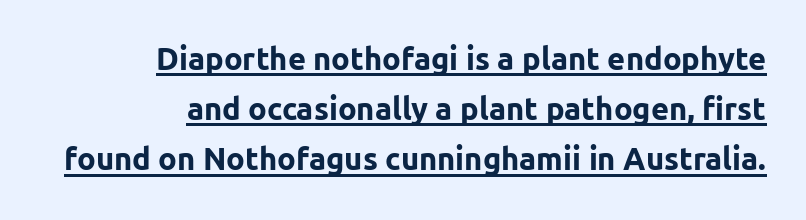
The image shows 31 px bold sans-serif type, upright; set right-aligned, normal line spacing (1.62x), normal letter spacing, underlined; low stroke contrast and a medium x-height.
